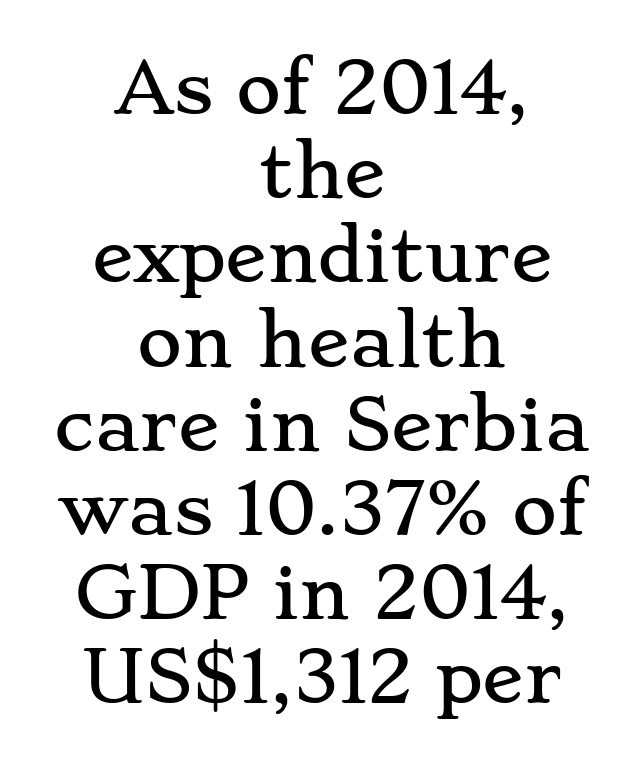
{"serif": "yes", "italic": "no", "width": "wide", "stroke_contrast": "low", "x_height": "small", "monospaced": "no", "underline": "no", "align": "center", "line_spacing_ratio": 1.22, "letter_spacing": "normal", "letter_spacing_em": 0.0, "glyph_px": 69}
